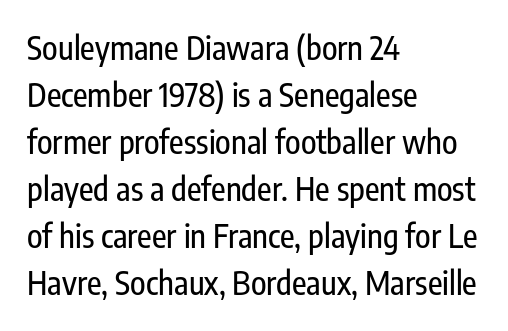
The image shows 32 px condensed sans-serif type, upright; set left-aligned, normal line spacing (1.47x), normal letter spacing, not underlined; low stroke contrast and a medium x-height.
